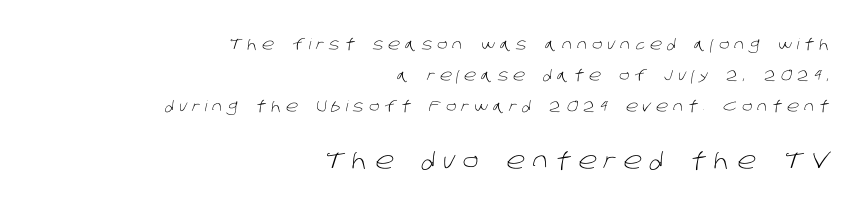
{"bold": "no", "underline": "no", "align": "right", "line_spacing": "loose", "line_spacing_ratio": 2.08, "letter_spacing": "wide", "letter_spacing_em": 0.34, "larger_block": "second", "size_ratio": 1.53, "glyph_px": 23}
